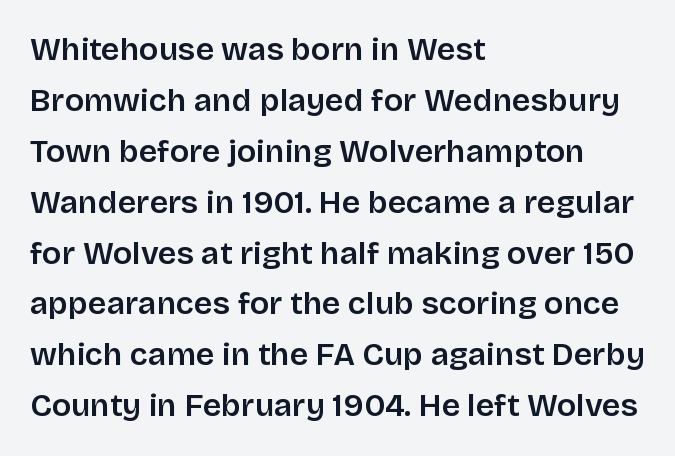
Q: Is the text italic (slanted)? A: No, it is upright.
Q: Is the typeface a serif or a sans-serif typeface? A: Sans-serif.
Q: Is the text underlined? A: No.
Q: How is the paragraph aligned? A: Left-aligned.
Q: Is the spacing between letters normal or unusually wide? A: Normal.
Q: Is the spacing between lines tight, normal or loose? A: Normal.
Q: Width (condensed, normal, or wide)? A: Normal.
Q: Stroke contrast? A: Low.
Q: x-height? A: Large.
Q: Monospaced? A: No.
